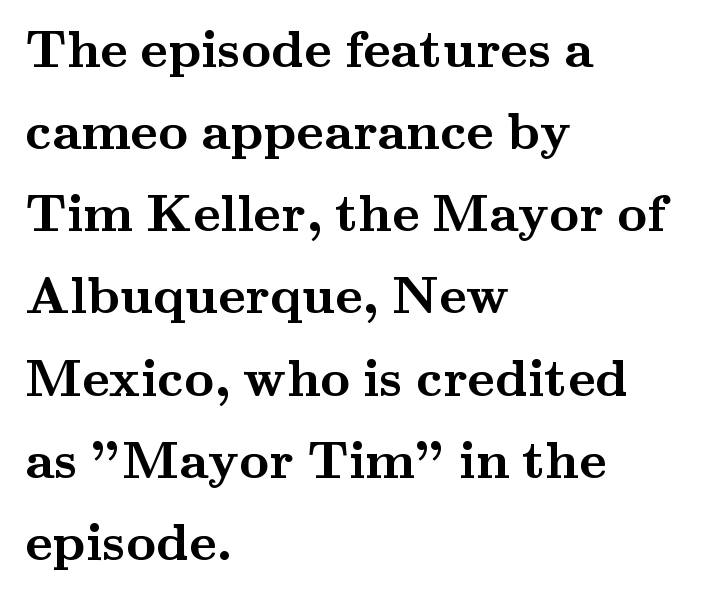
The rendering uses natural spacing where letterforms have individual widths. These lines were composed using upright roman letters. The sample has been set heavy, in full bold. Just letters on the line, the space beneath them empty. Yep, those are serifs on the letters. Rows of type keep a routine distance in the vertical direction.
